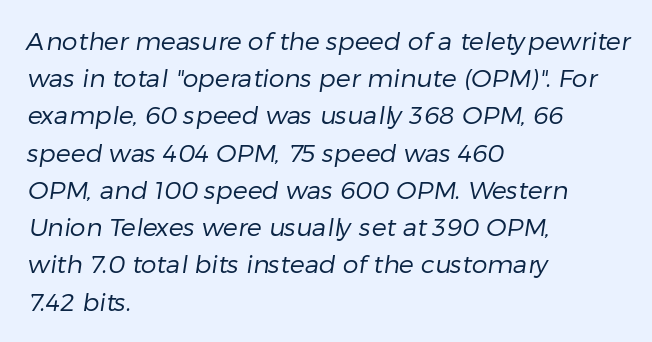
{"bold": "no", "underline": "no", "align": "left", "line_spacing": "normal", "line_spacing_ratio": 1.49, "letter_spacing": "normal", "letter_spacing_em": 0.0, "glyph_px": 25}
